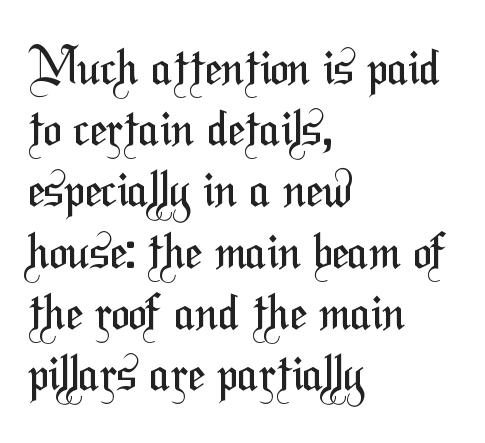
Each letter keeps its own natural width here, so spacing adapts to shape. The letters look calm and open, with moderate or lighter stems. In terms of letterspacing, this is plain default setting. Does the leading feel generous? No, just average.
